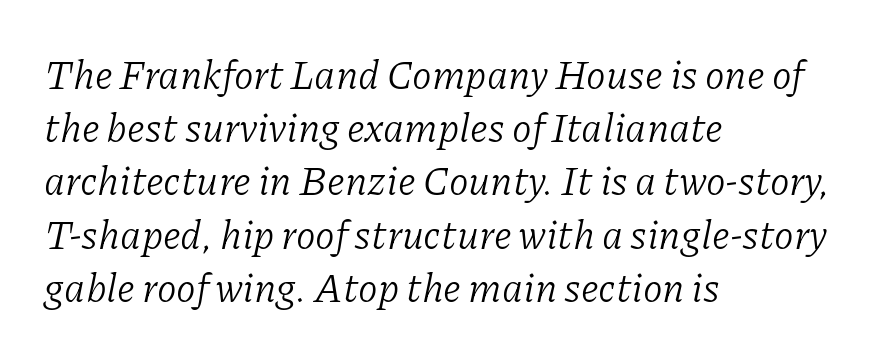
{"serif": "yes", "italic": "yes", "lean": "right", "slant_degrees": 11, "bold": "no", "weight": "light", "width": "normal", "stroke_contrast": "low", "x_height": "medium", "monospaced": "no", "underline": "no", "align": "left", "line_spacing": "normal", "line_spacing_ratio": 1.33, "letter_spacing": "normal", "letter_spacing_em": 0.0, "glyph_px": 40}
